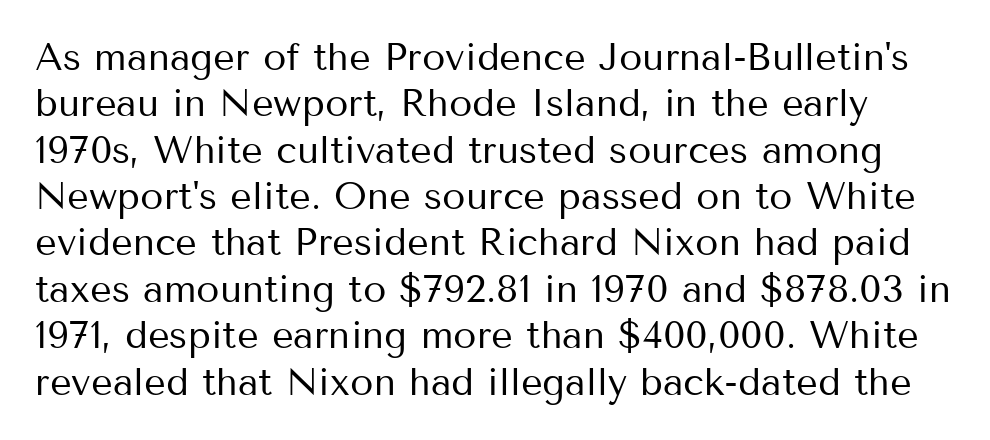
Q: Is the text bold? A: No.
Q: Is the text italic (slanted)? A: No, it is upright.
Q: Is the typeface a serif or a sans-serif typeface? A: Sans-serif.
Q: Is the text underlined? A: No.
Q: Is the spacing between letters normal or unusually wide? A: Normal.
Q: Width (condensed, normal, or wide)? A: Normal.
Q: Stroke contrast? A: Medium.
Q: x-height? A: Medium.
Q: Monospaced? A: No.
